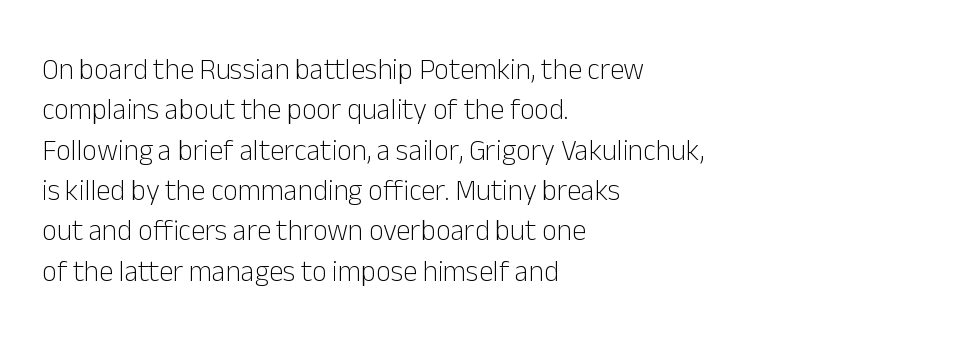
The image shows 29 px light sans-serif type, upright; set left-aligned, normal line spacing (1.39x), normal letter spacing, not underlined; low stroke contrast and a medium x-height.
